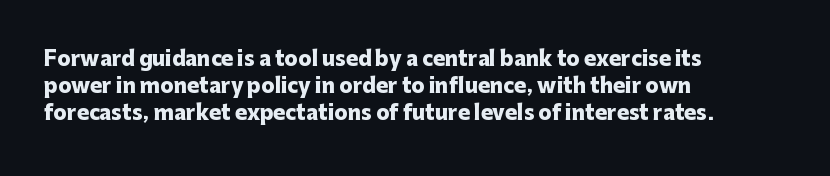
Q: Is the text bold? A: Yes.
Q: Is the text italic (slanted)? A: No, it is upright.
Q: Is the text underlined? A: No.
Q: How is the paragraph aligned? A: Left-aligned.
Q: Is the spacing between letters normal or unusually wide? A: Normal.
Q: Is the spacing between lines tight, normal or loose? A: Normal.
